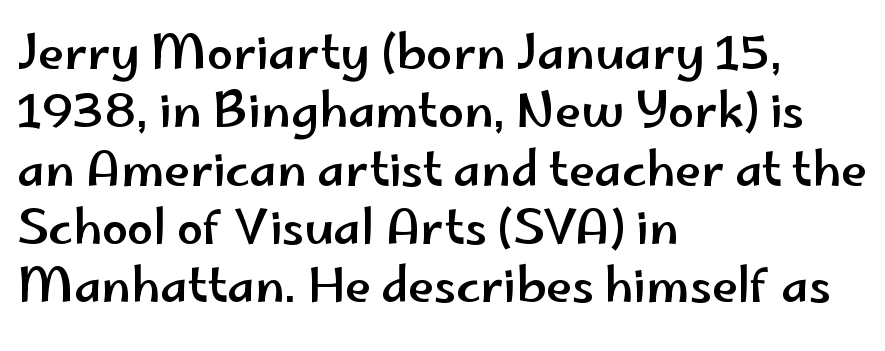
The image shows 47 px wide sans-serif type, upright; set left-aligned, line spacing 1.24x, normal letter spacing, not underlined; low stroke contrast and a small x-height.
